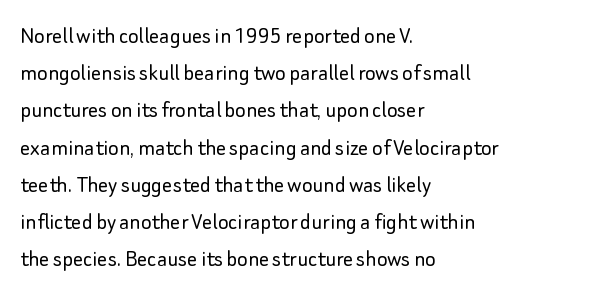
The image shows 25 px text type, upright; set left-aligned, normal line spacing (1.49x), normal letter spacing, not underlined.
